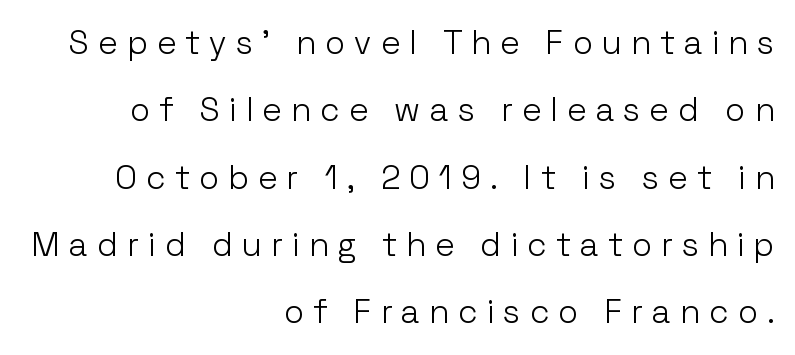
Does the type have serifs? No, each stem ends abruptly. Stem width sits at or under what a default text font uses. Line ends are locked; line starts wander. This sample trades compactness for vertical openness between lines. Tall strokes in this sample are plumb rather than angled. The passage shown is typed in a proportional face where columns would drift.
